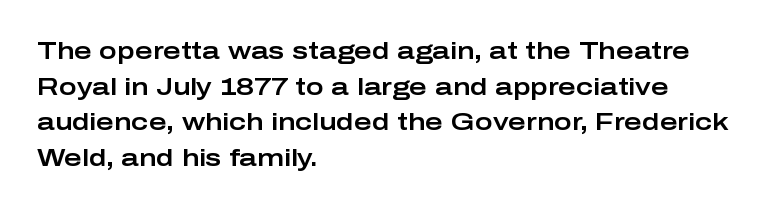
The lettering holds an erect, upright posture throughout. Inter-character spacing is left at the font's built-in metrics. The glyphs are unaccompanied by any horizontal stroke below them. Horizontal alignment here is leftward, the default for most running prose. Is there much room between lines? A standard amount, neither cramped nor airy.
